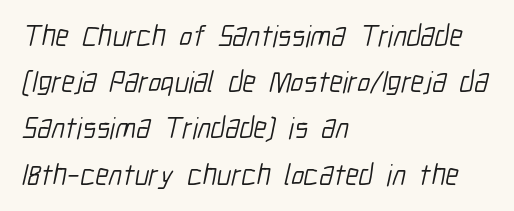
The image shows 30 px light, condensed sans-serif type; set left-aligned, normal line spacing (1.54x), normal letter spacing, not underlined; low stroke contrast and a medium x-height.
